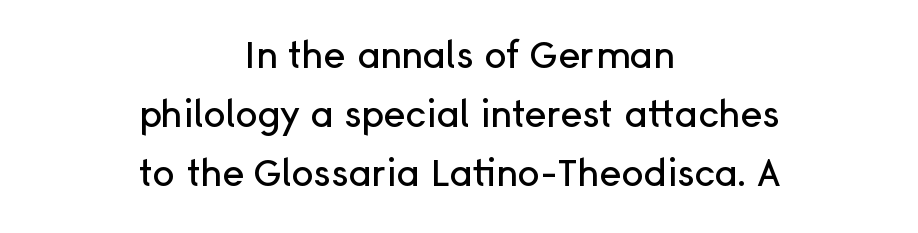
{"serif": "no", "italic": "no", "width": "normal", "stroke_contrast": "low", "x_height": "medium", "monospaced": "no", "underline": "no", "align": "center", "line_spacing": "normal", "line_spacing_ratio": 1.59, "letter_spacing": "normal", "letter_spacing_em": 0.0, "glyph_px": 37}
